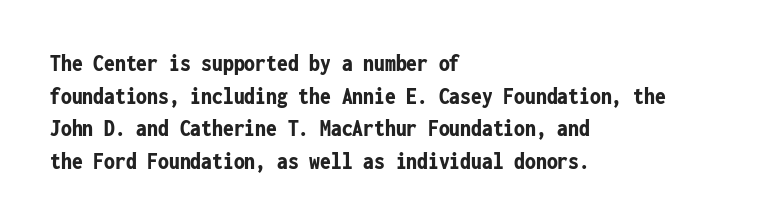
Q: Is the text bold? A: Yes.
Q: Is the text italic (slanted)? A: No, it is upright.
Q: Is the text underlined? A: No.
Q: How is the paragraph aligned? A: Left-aligned.
Q: Is the spacing between letters normal or unusually wide? A: Normal.
Q: Is the spacing between lines tight, normal or loose? A: Normal.
